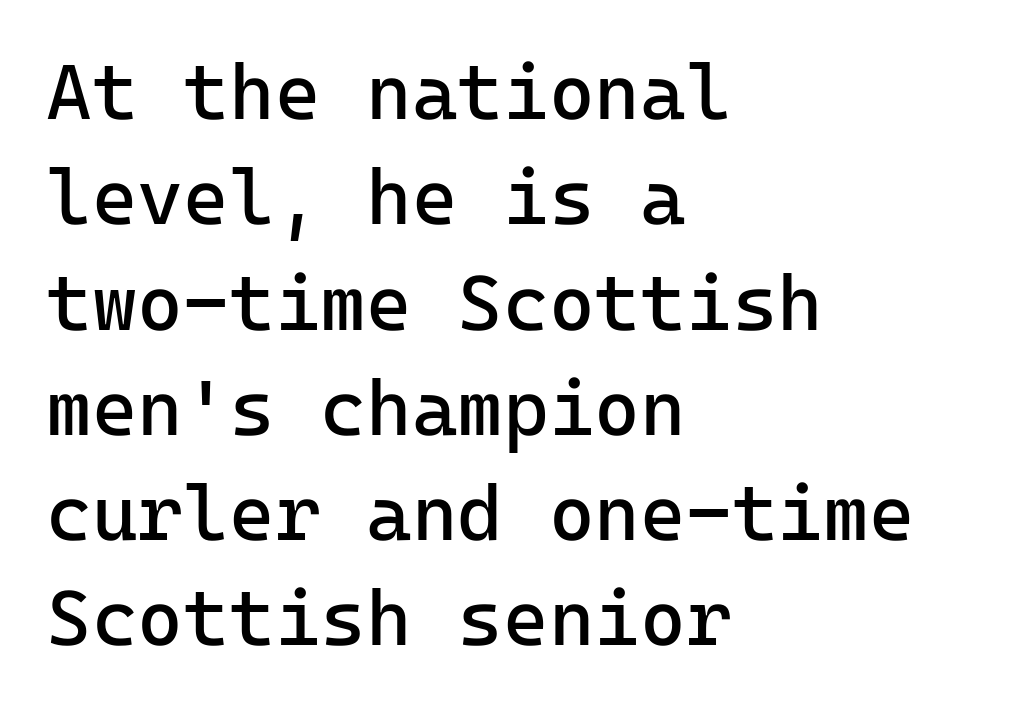
{"serif": "no", "italic": "no", "bold": "no", "weight": "regular", "width": "normal", "stroke_contrast": "low", "x_height": "medium", "underline": "no", "align": "left", "line_spacing": "normal", "line_spacing_ratio": 1.35, "letter_spacing": "normal", "letter_spacing_em": 0.0, "glyph_px": 78}
